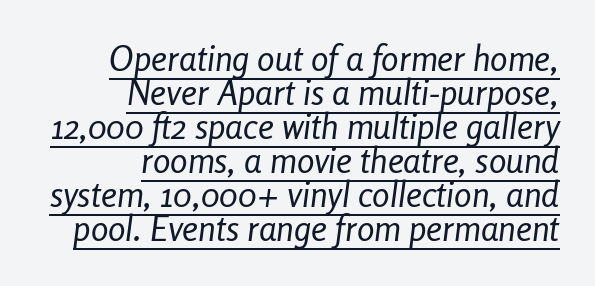
{"italic": "yes", "lean": "right", "slant_degrees": 8, "bold": "no", "weight": "regular", "width": "condensed", "stroke_contrast": "low", "x_height": "medium", "monospaced": "no", "underline": "yes", "align": "right", "line_spacing": "tight", "line_spacing_ratio": 0.97, "letter_spacing": "normal", "letter_spacing_em": 0.0, "glyph_px": 35}
